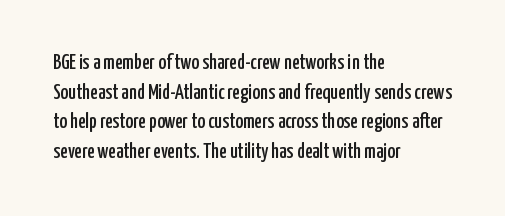
{"italic": "no", "underline": "no", "align": "left", "line_spacing": "normal", "line_spacing_ratio": 1.41, "letter_spacing": "normal", "letter_spacing_em": 0.0, "glyph_px": 21}
